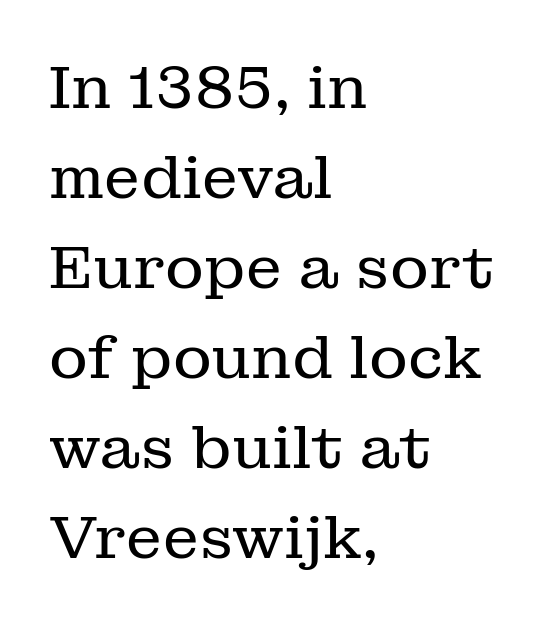
{"serif": "yes", "italic": "no", "bold": "no", "weight": "regular", "width": "normal", "stroke_contrast": "low", "x_height": "medium", "monospaced": "no", "underline": "no", "align": "left", "line_spacing": "normal", "line_spacing_ratio": 1.5, "letter_spacing": "normal", "letter_spacing_em": 0.0, "glyph_px": 60}
